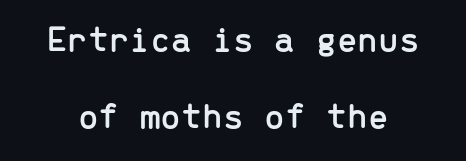
The image shows 37 px sans-serif type, upright, monospaced; set loose line spacing (2.08x), normal letter spacing, not underlined; low stroke contrast and a medium x-height.
